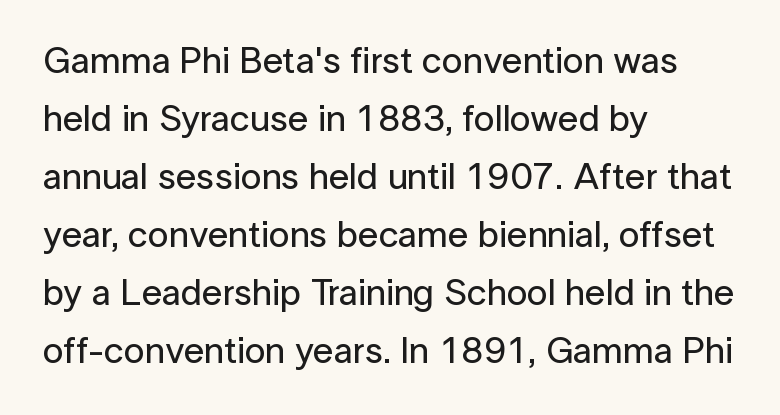
Q: Is the text italic (slanted)? A: No, it is upright.
Q: Is the typeface a serif or a sans-serif typeface? A: Sans-serif.
Q: Is the text underlined? A: No.
Q: How is the paragraph aligned? A: Left-aligned.
Q: Is the spacing between letters normal or unusually wide? A: Normal.
Q: Is the spacing between lines tight, normal or loose? A: Normal.
Q: Width (condensed, normal, or wide)? A: Normal.
Q: Stroke contrast? A: Low.
Q: x-height? A: Medium.
Q: Monospaced? A: No.
